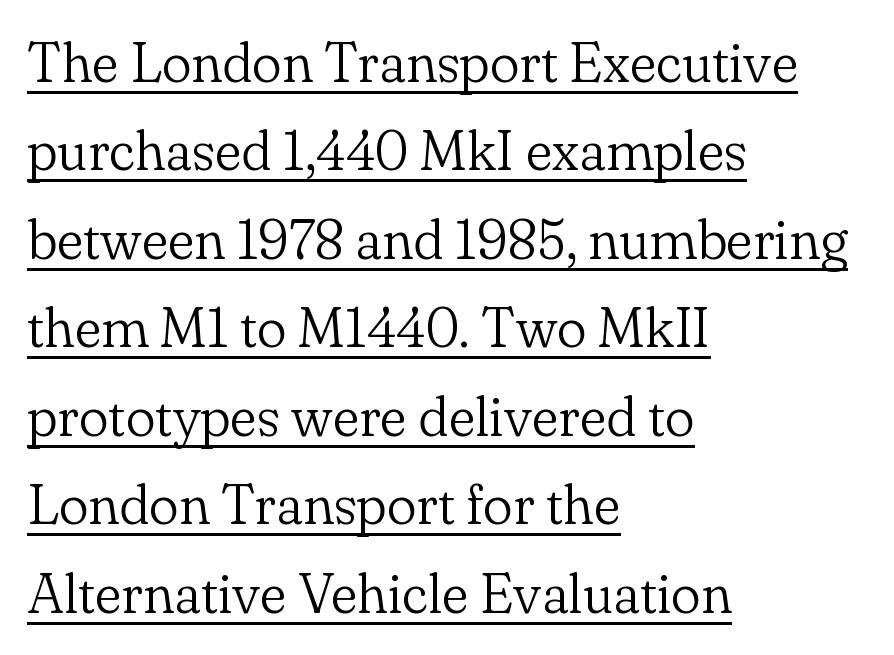
Q: Is the text bold? A: No.
Q: Is the text italic (slanted)? A: No, it is upright.
Q: Is the typeface a serif or a sans-serif typeface? A: Serif.
Q: Is the text underlined? A: Yes.
Q: How is the paragraph aligned? A: Left-aligned.
Q: Is the spacing between letters normal or unusually wide? A: Normal.
Q: Is the spacing between lines tight, normal or loose? A: Normal.
Q: Width (condensed, normal, or wide)? A: Normal.
Q: Stroke contrast? A: Low.
Q: x-height? A: Small.
Q: Monospaced? A: No.
